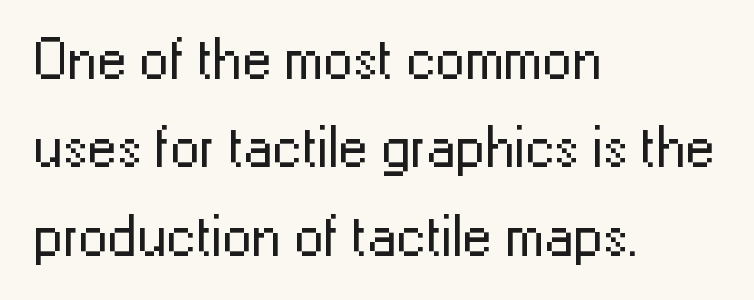
{"serif": "no", "italic": "no", "bold": "no", "weight": "regular", "width": "normal", "stroke_contrast": "low", "x_height": "medium", "monospaced": "no", "underline": "no", "align": "left", "line_spacing": "normal", "line_spacing_ratio": 1.5, "letter_spacing": "normal", "letter_spacing_em": 0.0, "glyph_px": 59}
